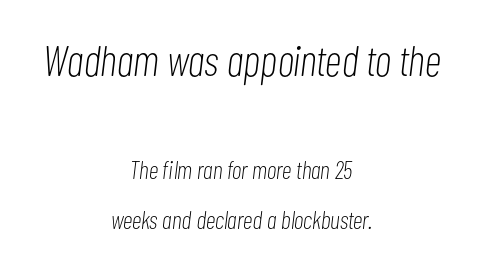
Q: Is the text bold? A: No.
Q: Is the text italic (slanted)? A: Yes, it leans right by about 7 degrees.
Q: Is the text underlined? A: No.
Q: How is the paragraph aligned? A: Centered.
Q: Is the spacing between letters normal or unusually wide? A: Normal.
Q: Is the spacing between lines tight, normal or loose? A: Loose.
Q: Which block of text is set in a larger size, the first (top) or the second (bottom)? A: The first (top) one.
Q: Width (condensed, normal, or wide)? A: Condensed.
Q: Stroke contrast? A: Low.
Q: x-height? A: Medium.
Q: Monospaced? A: No.
